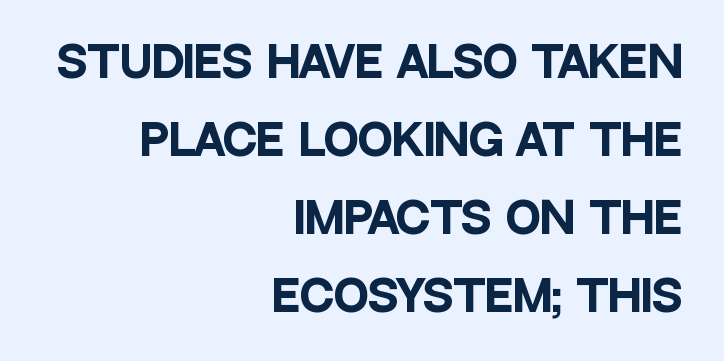
Q: Is the text bold? A: Yes.
Q: Is the text italic (slanted)? A: No, it is upright.
Q: Is the typeface a serif or a sans-serif typeface? A: Sans-serif.
Q: Is the text underlined? A: No.
Q: How is the paragraph aligned? A: Right-aligned.
Q: Is the spacing between letters normal or unusually wide? A: Normal.
Q: Width (condensed, normal, or wide)? A: Condensed.
Q: Stroke contrast? A: Low.
Q: x-height? A: Large.
Q: Monospaced? A: No.
